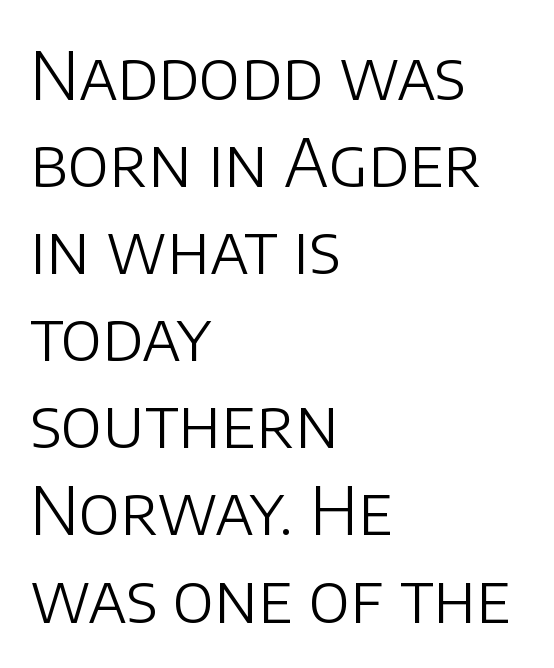
Unmarked baselines from the first word to the last. Think standard paragraph weight, or any step lighter than that. Upright lettering throughout. Short and long lines alike share a common starting point at left.
